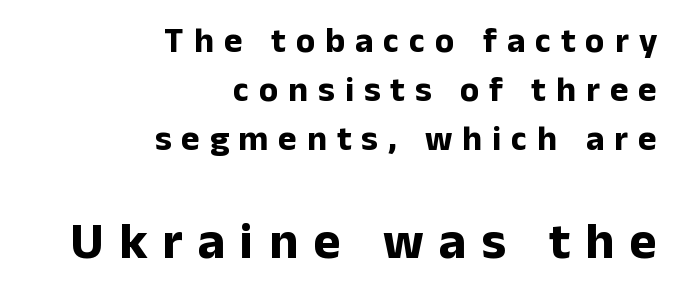
Q: Is the text bold? A: Yes.
Q: Is the text italic (slanted)? A: No, it is upright.
Q: Is the typeface a serif or a sans-serif typeface? A: Sans-serif.
Q: Is the text underlined? A: No.
Q: How is the paragraph aligned? A: Right-aligned.
Q: Is the spacing between letters normal or unusually wide? A: Unusually wide.
Q: Is the spacing between lines tight, normal or loose? A: Normal.
Q: Which block of text is set in a larger size, the first (top) or the second (bottom)? A: The second (bottom) one.
Q: Width (condensed, normal, or wide)? A: Normal.
Q: Stroke contrast? A: Low.
Q: x-height? A: Medium.
Q: Monospaced? A: No.
